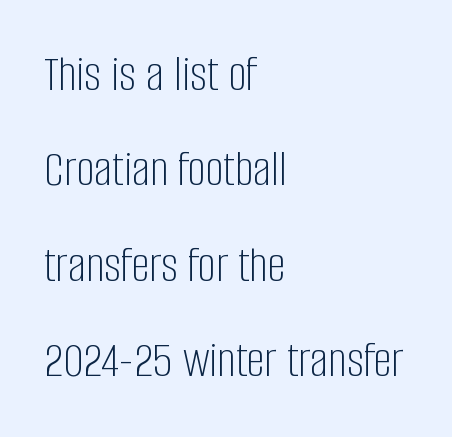
If you drew a ruler down the left edge, every line would touch it. There is no visible air inserted between adjacent glyphs. Proportional: the letters do not fall into vertical columns. You can tell it's not italic because the verticals are truly vertical. The typeface has the unassuming heft of standard copy or less. Clear beneath every line of the passage.
